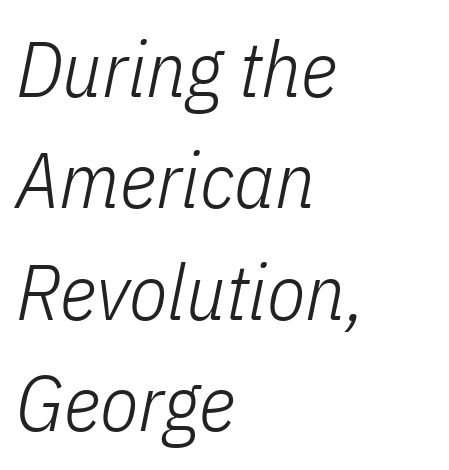
Q: Is the text bold? A: No.
Q: Is the text italic (slanted)? A: Yes, it leans right by about 11 degrees.
Q: Is the text underlined? A: No.
Q: How is the paragraph aligned? A: Left-aligned.
Q: Is the spacing between letters normal or unusually wide? A: Normal.
Q: Is the spacing between lines tight, normal or loose? A: Normal.
Q: Width (condensed, normal, or wide)? A: Condensed.
Q: Stroke contrast? A: Low.
Q: x-height? A: Medium.
Q: Monospaced? A: No.
